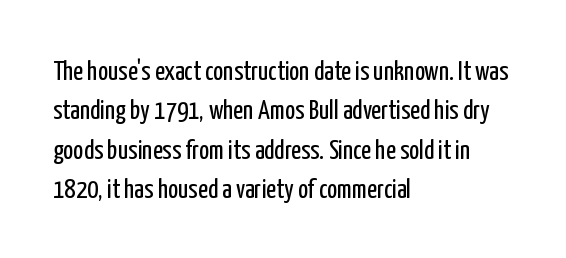
The image shows 27 px text type, upright; set left-aligned, normal line spacing (1.46x), normal letter spacing, not underlined.
